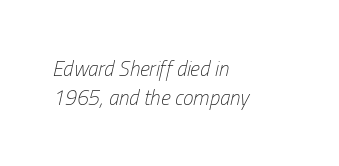
Q: Is the text bold? A: No.
Q: Is the text italic (slanted)? A: Yes, it leans right by about 13 degrees.
Q: Is the text underlined? A: No.
Q: How is the paragraph aligned? A: Left-aligned.
Q: Is the spacing between letters normal or unusually wide? A: Normal.
Q: Is the spacing between lines tight, normal or loose? A: Normal.
